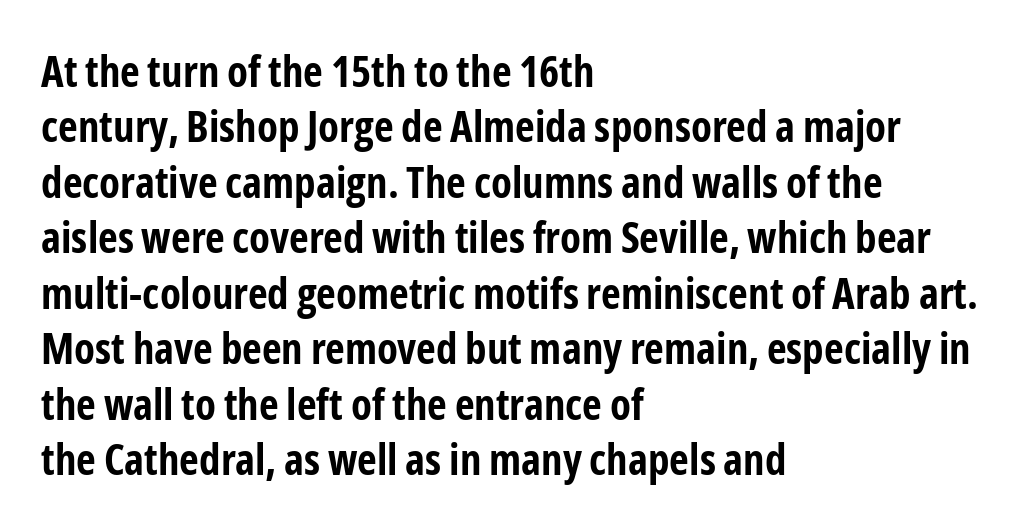
The image shows 43 px bold, condensed sans-serif type, upright; set left-aligned, normal line spacing (1.29x), normal letter spacing, not underlined; low stroke contrast and a medium x-height.
